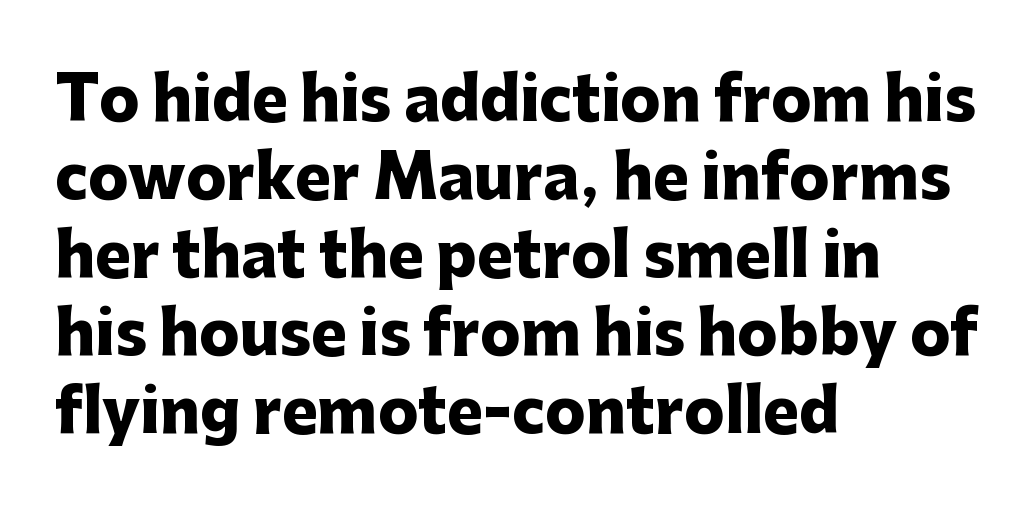
{"serif": "no", "italic": "no", "bold": "yes", "weight": "heavy", "width": "normal", "stroke_contrast": "low", "x_height": "medium", "monospaced": "no", "underline": "no", "align": "left", "line_spacing": "normal", "line_spacing_ratio": 1.3, "letter_spacing": "normal", "letter_spacing_em": 0.0, "glyph_px": 60}
